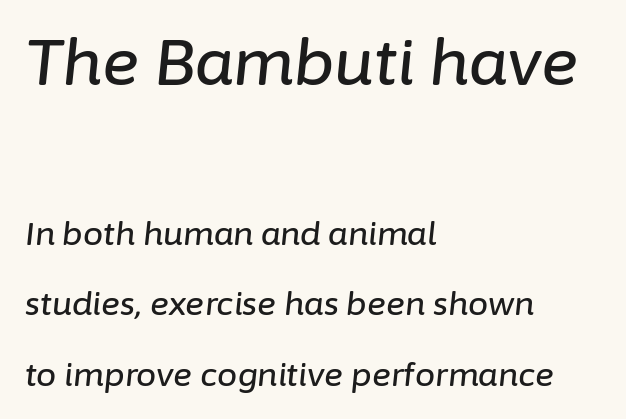
{"italic": "yes", "lean": "right", "slant_degrees": 6, "width": "normal", "stroke_contrast": "low", "x_height": "medium", "monospaced": "no", "underline": "no", "align": "left", "line_spacing": "loose", "line_spacing_ratio": 2.2, "letter_spacing": "normal", "letter_spacing_em": 0.0, "larger_block": "first", "size_ratio": 1.97, "glyph_px": 63}
